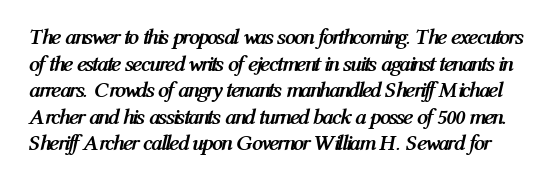
Q: Is the text bold? A: Yes.
Q: Is the text italic (slanted)? A: Yes, it leans right by about 12 degrees.
Q: Is the text underlined? A: No.
Q: Is the spacing between letters normal or unusually wide? A: Normal.
